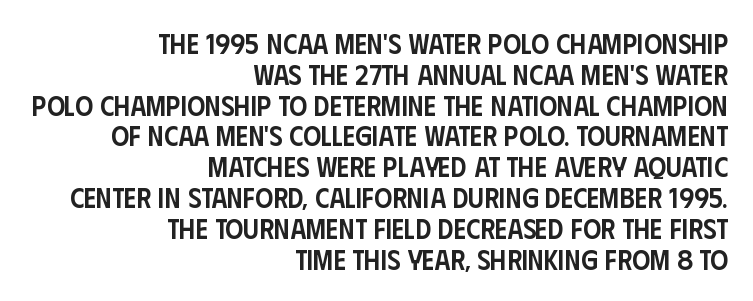
The image shows 28 px semibold, condensed sans-serif type, upright; set right-aligned, tight line spacing (1.1x), normal letter spacing, not underlined; low stroke contrast and a large x-height.
